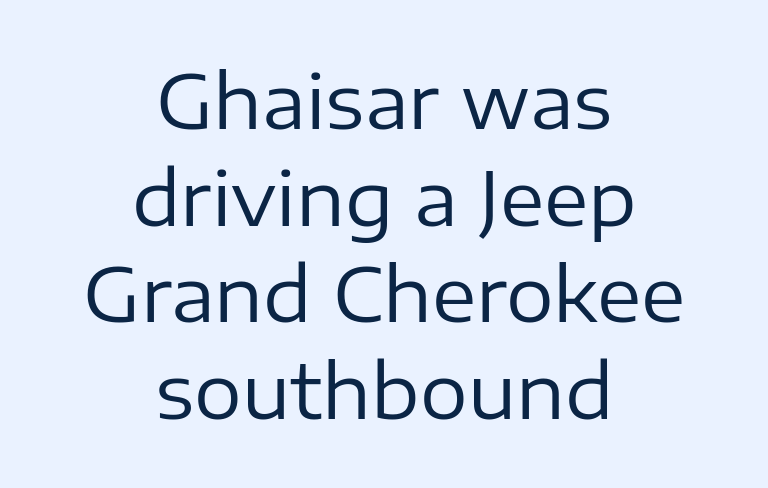
The image shows 75 px regular-weight sans-serif type, upright; set centered, normal line spacing (1.29x), normal letter spacing, not underlined; low stroke contrast and a medium x-height.
